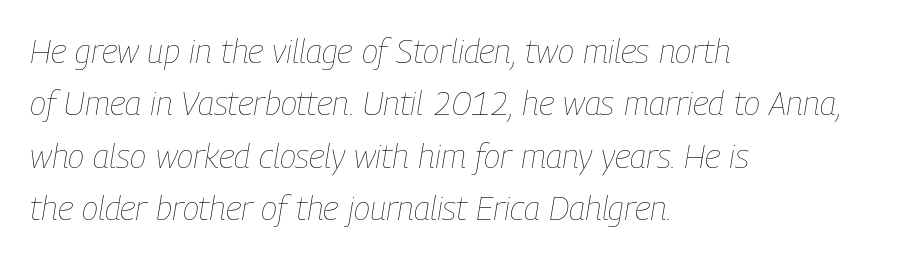
Inter-character spacing is left at the font's built-in metrics. In CSS terms this would be text-align: left. The rendering applies a slant to the glyphs. This sample has the flowing, uneven cadence of proportional lettering.
